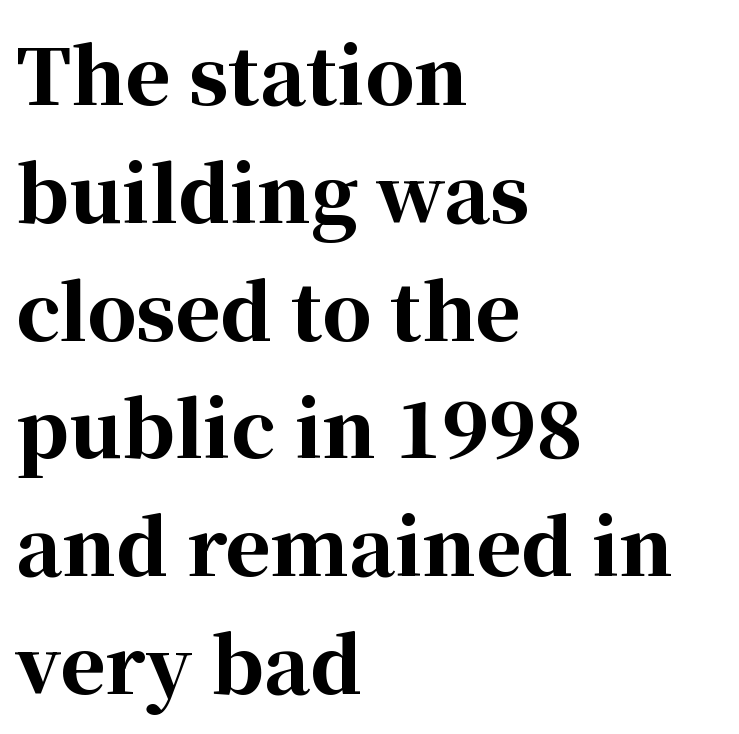
The image shows 77 px bold serif type, upright; set left-aligned, normal line spacing (1.53x), normal letter spacing, not underlined; high stroke contrast and a medium x-height.
